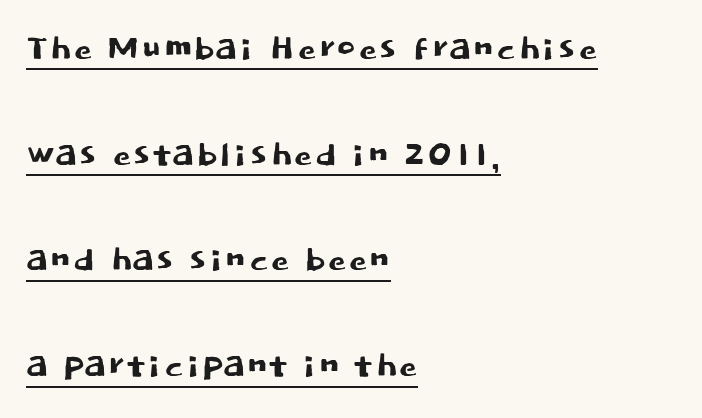
The image shows 47 px sans-serif type, upright; set left-aligned, loose line spacing (2.25x), normal letter spacing, underlined; low stroke contrast and a large x-height.
